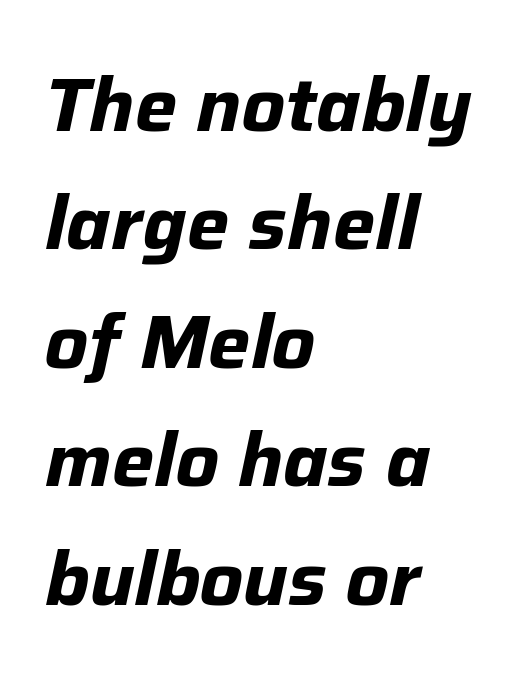
{"italic": "yes", "lean": "right", "slant_degrees": 12, "bold": "yes", "weight": "bold", "width": "normal", "stroke_contrast": "low", "x_height": "medium", "monospaced": "no", "underline": "no", "align": "left", "line_spacing": "normal", "line_spacing_ratio": 1.58, "letter_spacing": "normal", "letter_spacing_em": 0.0, "glyph_px": 75}
